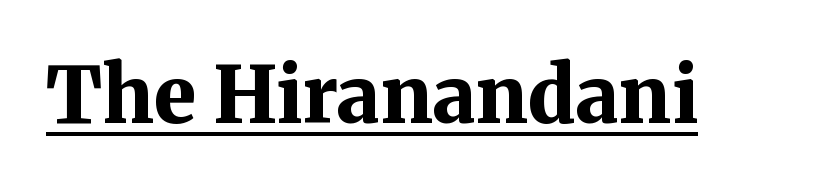
The image shows 78 px bold serif type, upright; set normal letter spacing, underlined; medium stroke contrast and a medium x-height.
